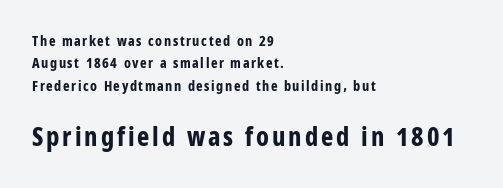
Q: Is the text bold? A: Yes.
Q: Is the text italic (slanted)? A: No, it is upright.
Q: Is the text underlined? A: No.
Q: How is the paragraph aligned? A: Left-aligned.
Q: Is the spacing between lines tight, normal or loose? A: Normal.
Q: Which block of text is set in a larger size, the first (top) or the second (bottom)? A: The second (bottom) one.
